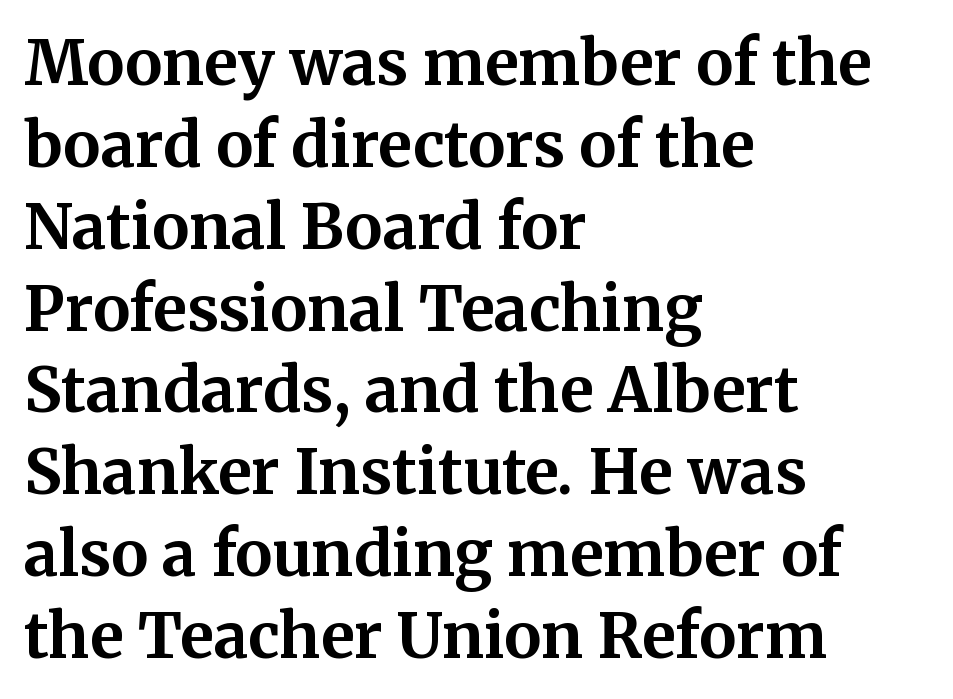
{"serif": "yes", "italic": "no", "bold": "yes", "weight": "bold", "width": "normal", "stroke_contrast": "medium", "x_height": "medium", "monospaced": "no", "underline": "no", "align": "left", "line_spacing": "normal", "line_spacing_ratio": 1.32, "letter_spacing": "normal", "letter_spacing_em": 0.0, "glyph_px": 62}
